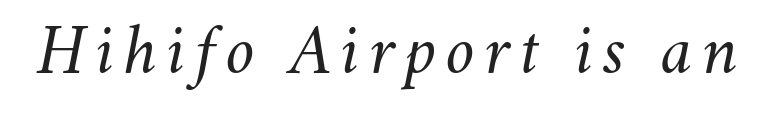
The image shows 73 px light type, italic (leaning right); set not underlined; medium stroke contrast and a small x-height.
